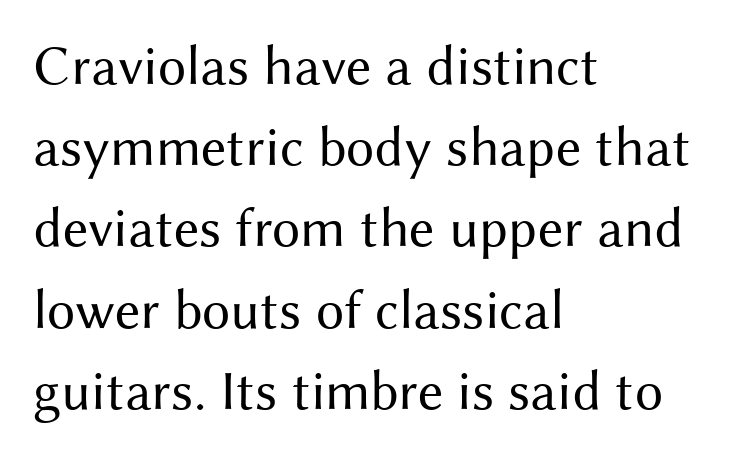
Varying glyph widths throughout — classic text-font behaviour. This rendering employs a face without finishing strokes, i.e., a sans-serif. These lines were composed using upright roman letters. Vertical stems look standard width or narrower in stroke. The line-height multiplier appears to be the usual default. The horizontal fit of the characters is conventional and even.
